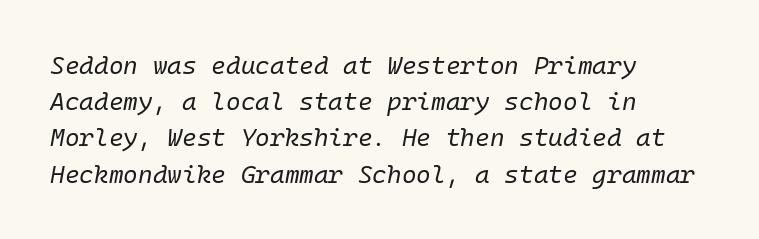
The image shows 25 px text type, italic (leaning right); set left-aligned, normal line spacing (1.45x), normal letter spacing, not underlined.
